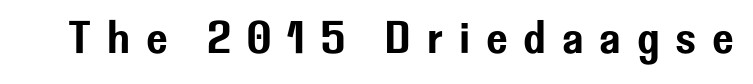
The passage shown is typed in a proportional face where columns would drift. The font's upright variant was chosen for this text. Underline: absent. Tracking value appears strongly positive — letters spread wide. Unlike a traditional serif, this face leaves its strokes unadorned.
